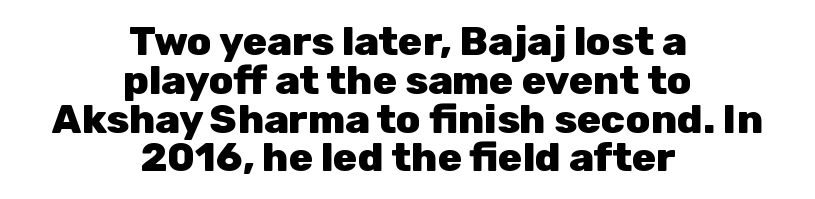
The image shows 40 px heavy sans-serif type, upright; set centered, tight line spacing (0.97x), normal letter spacing, not underlined; low stroke contrast and a medium x-height.
